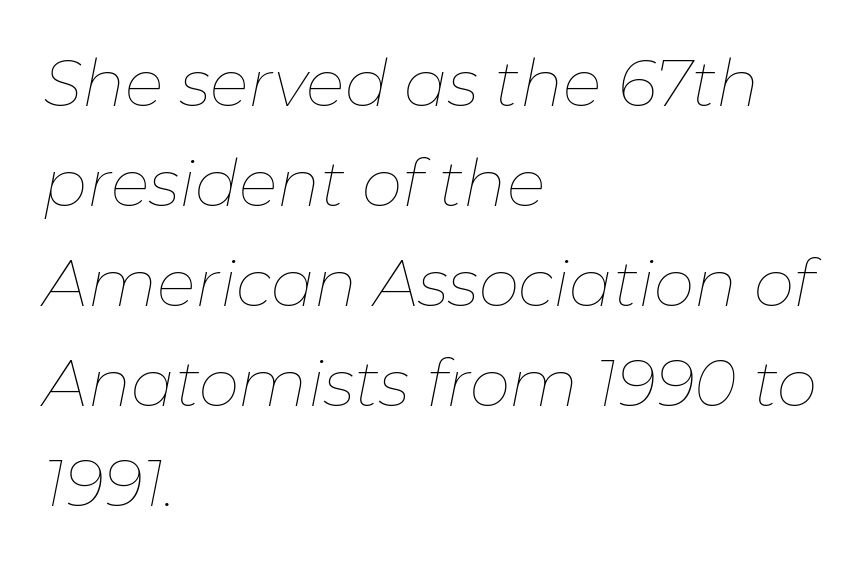
{"italic": "yes", "lean": "right", "slant_degrees": 11, "bold": "no", "weight": "thin", "width": "normal", "stroke_contrast": "low", "x_height": "medium", "monospaced": "no", "underline": "no", "align": "left", "line_spacing": "normal", "line_spacing_ratio": 1.54, "letter_spacing": "normal", "letter_spacing_em": 0.0, "glyph_px": 65}
